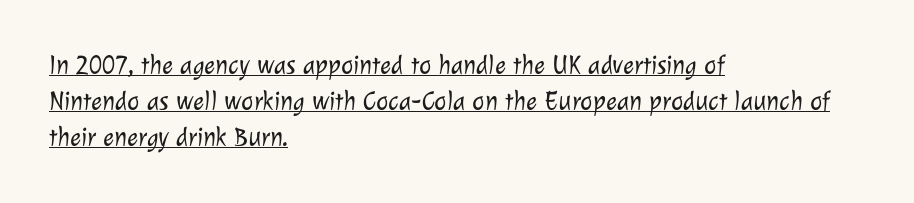
Q: Is the text bold? A: No.
Q: Is the text underlined? A: Yes.
Q: How is the paragraph aligned? A: Left-aligned.
Q: Is the spacing between letters normal or unusually wide? A: Normal.
Q: Is the spacing between lines tight, normal or loose? A: Normal.
